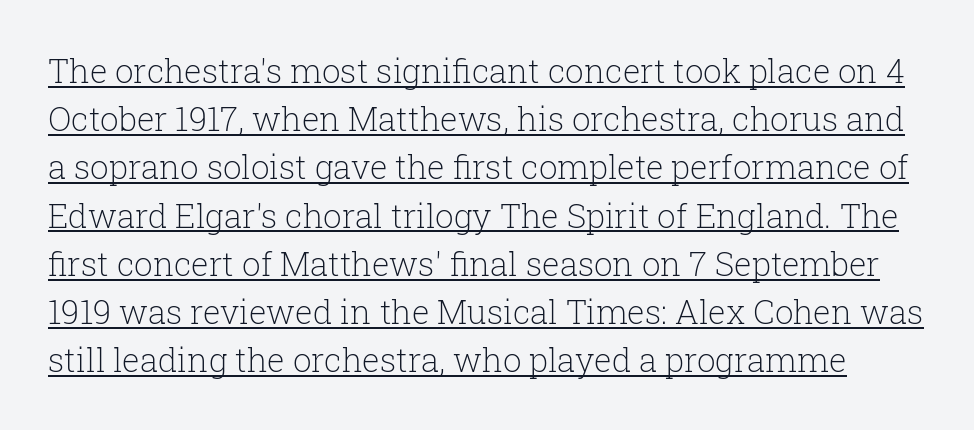
{"serif": "yes", "italic": "no", "bold": "no", "weight": "light", "width": "normal", "stroke_contrast": "low", "x_height": "medium", "monospaced": "no", "underline": "yes", "line_spacing": "normal", "line_spacing_ratio": 1.46, "letter_spacing": "normal", "letter_spacing_em": 0.0, "glyph_px": 33}
